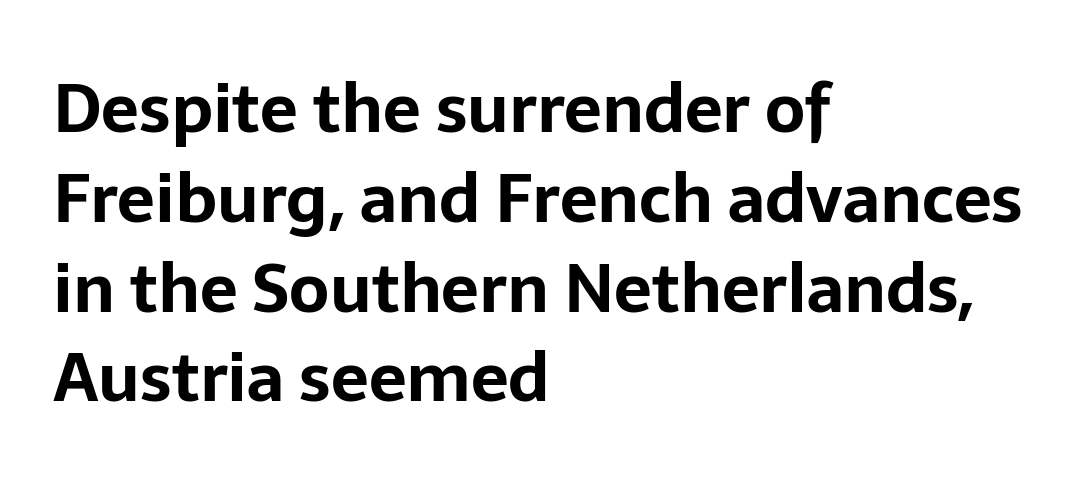
Grotesque or geometric, the face here clearly has no serifs. Nothing unusual about the tracking: characters are spaced as the font intends. A bare baseline throughout the passage. If you drew a ruler down the left edge, every line would touch it. When letters stand straight like this, we call the style roman or upright.
